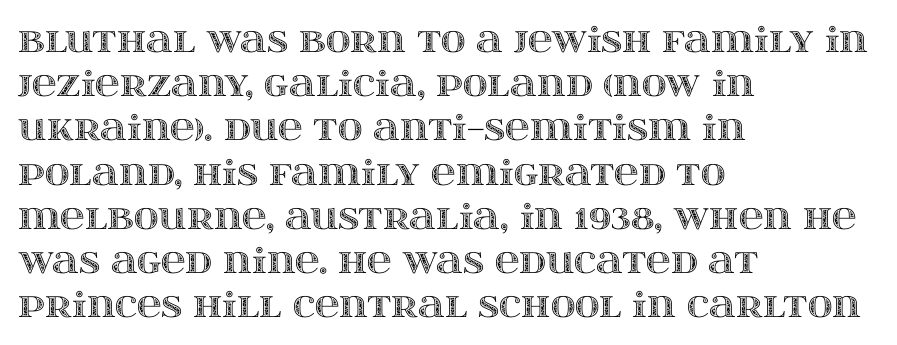
The image shows 34 px wide type, upright; set left-aligned, normal line spacing (1.3x), normal letter spacing, not underlined; a large x-height.
